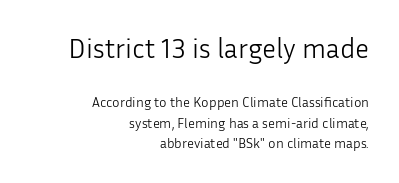
{"serif": "no", "italic": "no", "bold": "no", "weight": "light", "width": "normal", "stroke_contrast": "low", "x_height": "medium", "monospaced": "no", "underline": "no", "align": "right", "line_spacing": "normal", "line_spacing_ratio": 1.46, "letter_spacing": "normal", "letter_spacing_em": 0.0, "larger_block": "first", "size_ratio": 2.0, "glyph_px": 28}
